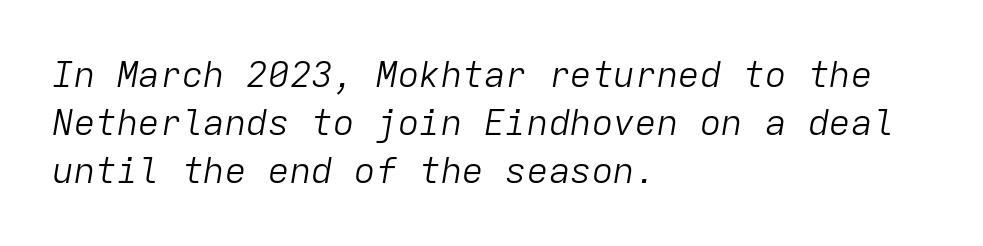
Q: Is the text bold? A: No.
Q: Is the text italic (slanted)? A: Yes, it leans right by about 9 degrees.
Q: Is the text underlined? A: No.
Q: How is the paragraph aligned? A: Left-aligned.
Q: Is the spacing between letters normal or unusually wide? A: Normal.
Q: Is the spacing between lines tight, normal or loose? A: Normal.
Q: Width (condensed, normal, or wide)? A: Normal.
Q: Stroke contrast? A: Low.
Q: x-height? A: Medium.
Q: Monospaced? A: Yes.
